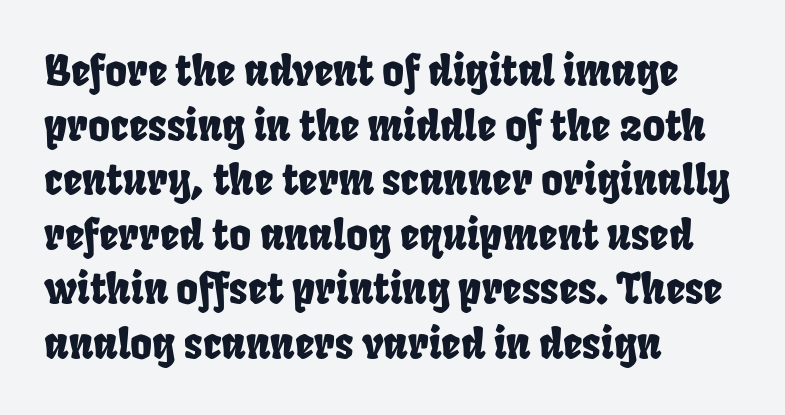
A bare baseline throughout the passage. These lines are rendered in a variable-pitch font. The type family on display is of the sans-serif kind. Short and long lines alike share a common starting point at left. Is there much room between lines? A standard amount, neither cramped nor airy.
